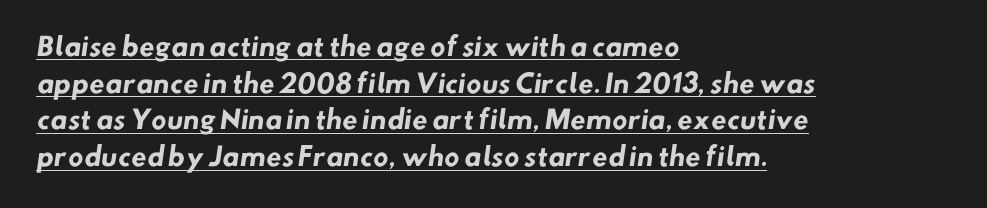
Q: Is the text bold? A: Yes.
Q: Is the text underlined? A: Yes.
Q: How is the paragraph aligned? A: Left-aligned.
Q: Is the spacing between letters normal or unusually wide? A: Normal.
Q: Is the spacing between lines tight, normal or loose? A: Normal.
